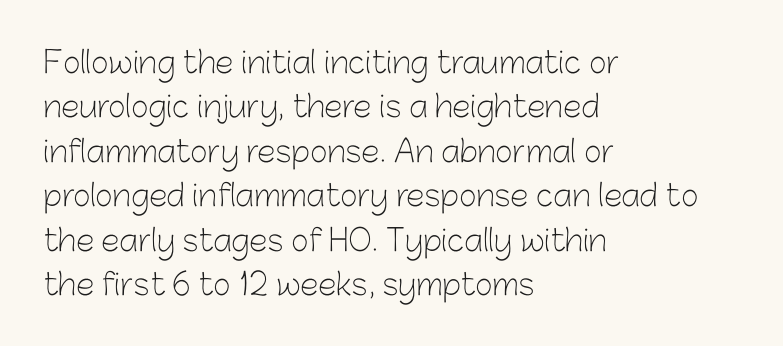
The image shows 30 px light sans-serif type, upright; set left-aligned, normal line spacing (1.48x), normal letter spacing, not underlined; low stroke contrast and a medium x-height.
